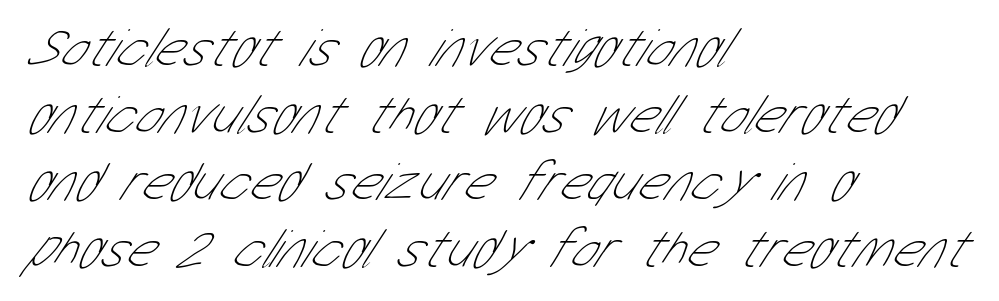
You could not count columns in this text — the font is proportionally spaced. Vertical stems look standard width or narrower in stroke. There is no visible air inserted between adjacent glyphs. The rendering shows plain stroke endings on the letterforms — a sans-serif design. Visually the block forms a straight wall on the left and a jagged coastline on the right. Check under the words: just untouched page.
